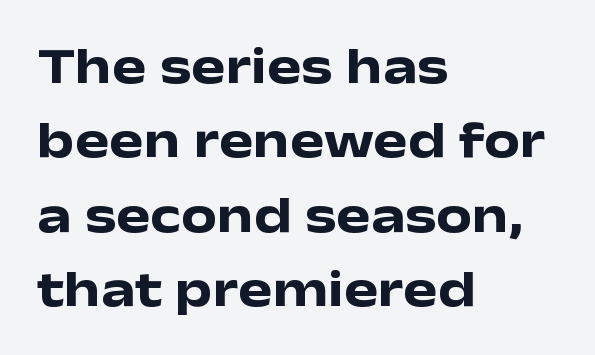
These lines sit exactly where default settings would place them. Words appear dense and cohesive because spacing is normal. The rendering uses natural spacing where letterforms have individual widths. Anything drawn beneath the words? Only blank space. In terms of posture, this sample is upright. Unlike a traditional serif, this face leaves its strokes unadorned.
